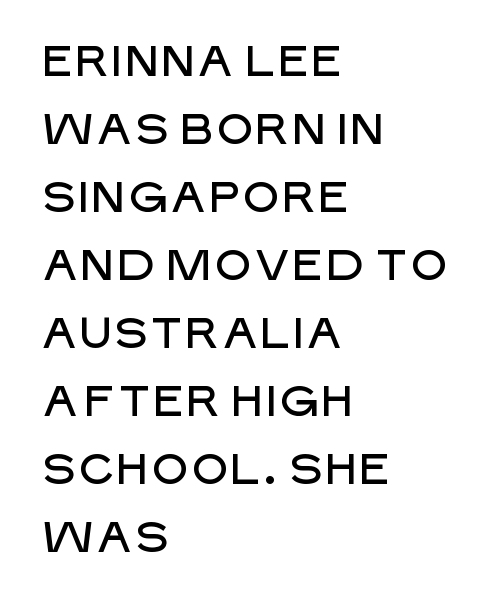
The image shows 43 px sans-serif type, upright; set left-aligned, normal line spacing (1.58x), normal letter spacing, not underlined; low stroke contrast and a large x-height.
